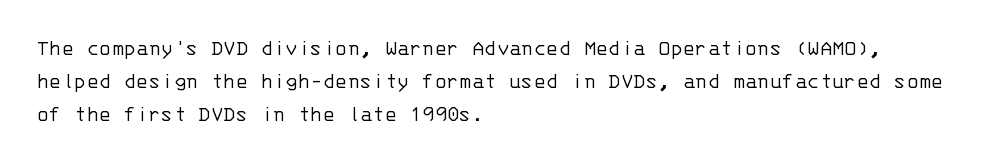
Does extra space separate the letters? No, they use regular spacing. The rendering anchors every line to the left-hand side. The axis of the letterforms is exactly vertical. These lines sit exactly where default settings would place them. Ink coverage per letter is moderate at most. Bare-footed words on every line.
